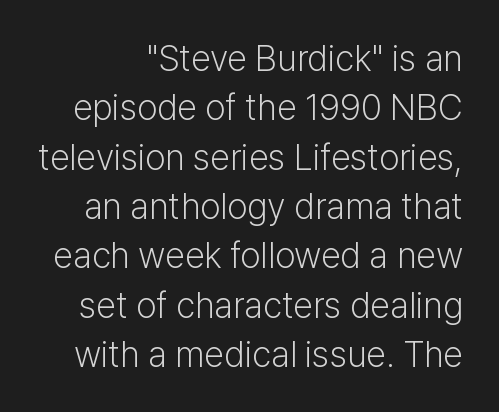
The letters advance in unequal steps, a hallmark of proportional type. Stroke thickness stays within the range of a standard reading face or lighter. Words appear dense and cohesive because spacing is normal. In terms of leading, this rendering sits right in the middle. The glyphs in this specimen are sans serif.
